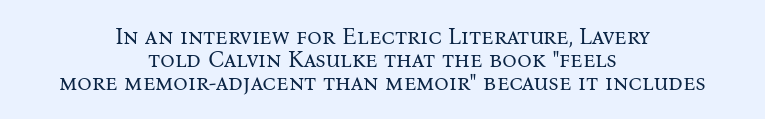
{"italic": "no", "bold": "no", "underline": "no", "align": "center", "line_spacing": "tight", "line_spacing_ratio": 1.0, "letter_spacing": "normal", "letter_spacing_em": 0.0, "glyph_px": 23}
